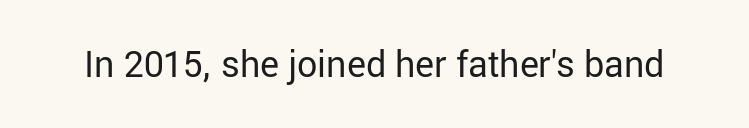
{"serif": "no", "italic": "no", "bold": "no", "weight": "regular", "width": "normal", "stroke_contrast": "low", "x_height": "medium", "monospaced": "no", "underline": "no", "letter_spacing": "normal", "letter_spacing_em": 0.0, "glyph_px": 36}
